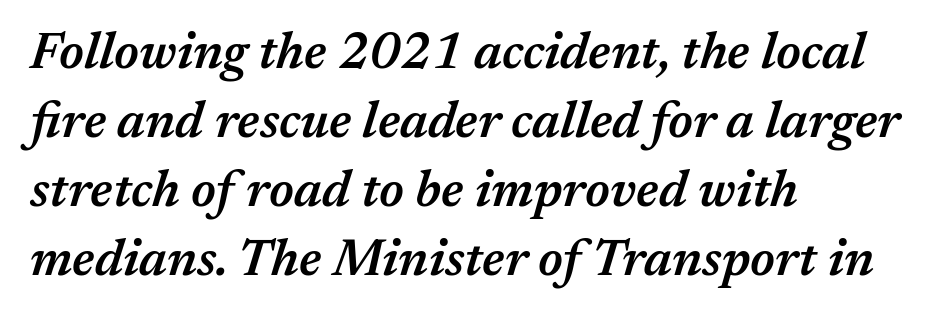
The area under the type is left untouched. Style check: oblique. The rendering uses a moderate line-height, typical for paragraphs. Spacing verdict: proportional, widths tailored to each character. Each glyph is drawn with semibold strokes, heavier than normal yet not fully bold.
